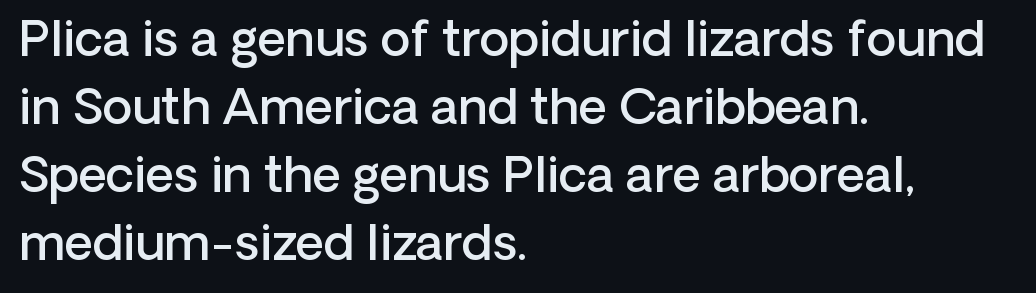
{"serif": "no", "italic": "no", "bold": "semi", "weight": "semibold", "width": "normal", "stroke_contrast": "low", "x_height": "medium", "monospaced": "no", "underline": "no", "align": "left", "line_spacing": "normal", "line_spacing_ratio": 1.39, "letter_spacing": "normal", "letter_spacing_em": 0.0, "glyph_px": 49}
